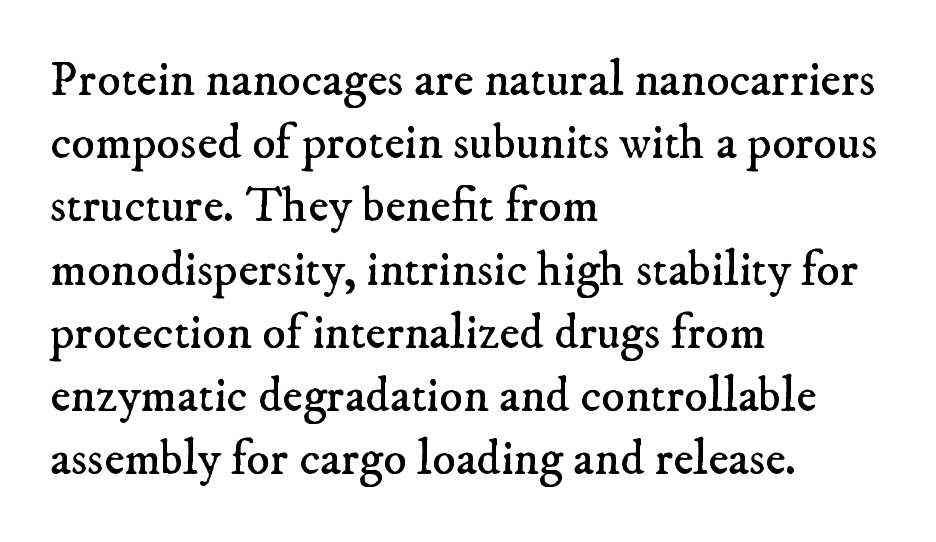
{"serif": "yes", "bold": "no", "weight": "regular", "width": "normal", "stroke_contrast": "low", "x_height": "small", "monospaced": "no", "underline": "no", "align": "left", "line_spacing": "normal", "line_spacing_ratio": 1.29, "letter_spacing": "normal", "letter_spacing_em": 0.0, "glyph_px": 49}
